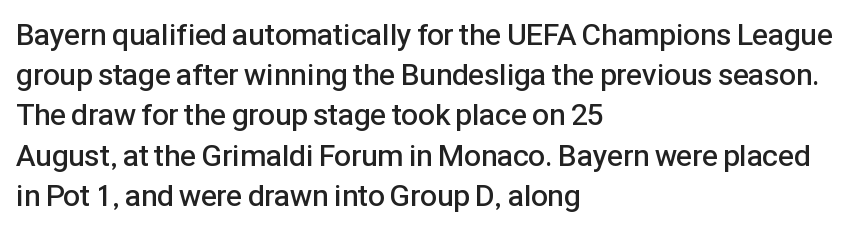
Q: Is the text bold? A: Semi-bold.
Q: Is the text italic (slanted)? A: No, it is upright.
Q: Is the typeface a serif or a sans-serif typeface? A: Sans-serif.
Q: Is the text underlined? A: No.
Q: How is the paragraph aligned? A: Left-aligned.
Q: Is the spacing between letters normal or unusually wide? A: Normal.
Q: Is the spacing between lines tight, normal or loose? A: Normal.
Q: Width (condensed, normal, or wide)? A: Normal.
Q: Stroke contrast? A: Low.
Q: x-height? A: Medium.
Q: Monospaced? A: No.
